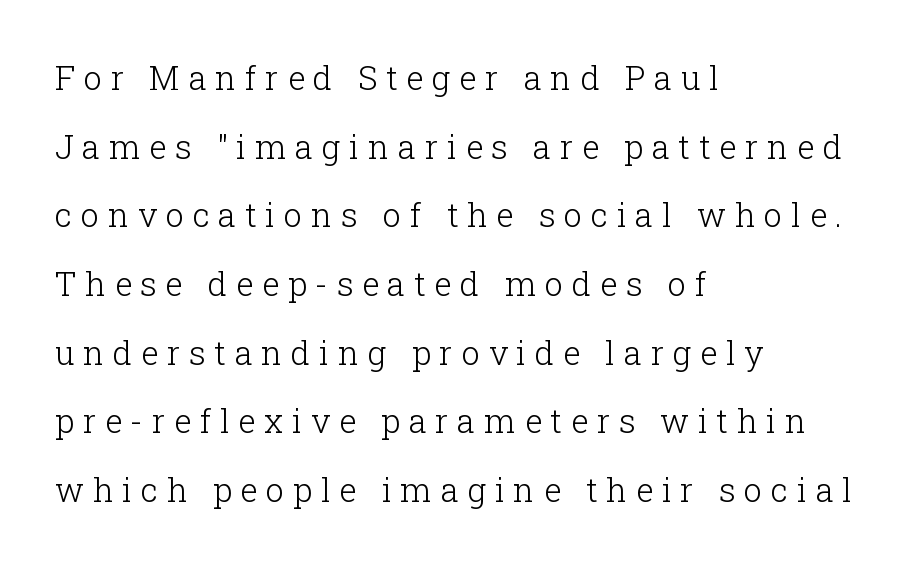
{"serif": "yes", "italic": "no", "bold": "no", "weight": "light", "width": "normal", "stroke_contrast": "low", "x_height": "medium", "monospaced": "no", "underline": "no", "align": "left", "line_spacing": "loose", "line_spacing_ratio": 2.08, "letter_spacing": "wide", "letter_spacing_em": 0.26, "glyph_px": 33}
